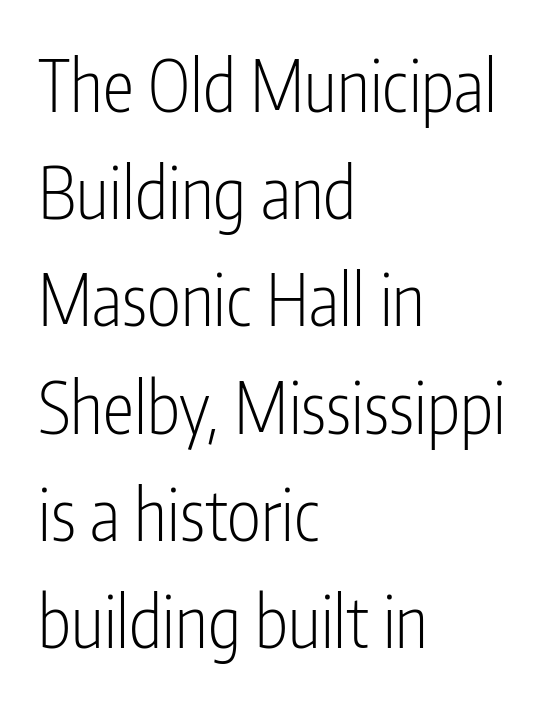
{"serif": "no", "italic": "no", "bold": "no", "weight": "light", "width": "condensed", "stroke_contrast": "low", "x_height": "medium", "monospaced": "no", "underline": "no", "align": "left", "line_spacing": "normal", "line_spacing_ratio": 1.51, "letter_spacing": "normal", "letter_spacing_em": 0.0, "glyph_px": 71}
